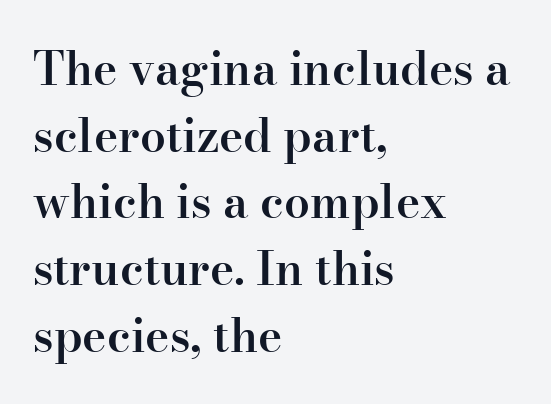
Successive baselines arrive at the customary interval. The letterforms sit shoulder to shoulder at normal distance. Examine the stroke ends and you'll spot serifs. Nope, not italic — everything's standing straight. The gap between lines stays unmarked. The letters are semibold — heavier than regular but short of a full bold.
